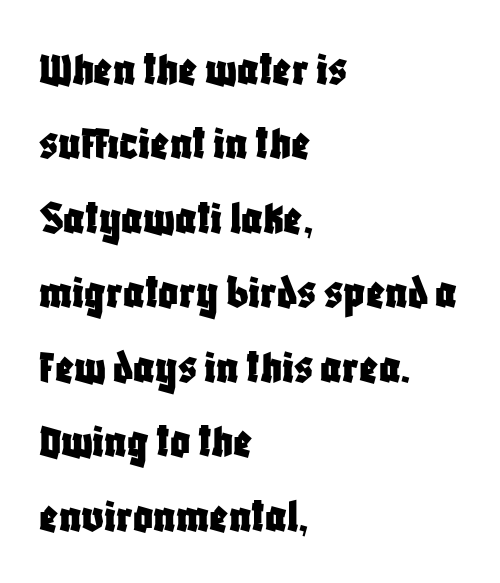
You could call the tracking neutral — neither tight nor loose. Do the letters lean? They stand straight. The type family on display is of the sans-serif kind. The passage is arranged the way most books set body copy — flush left. Type without underlining.
